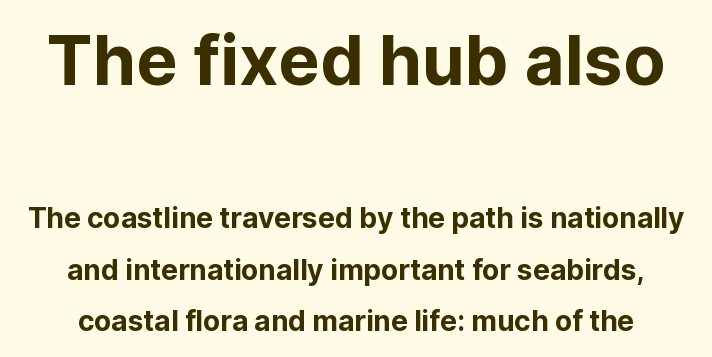
The image shows 69 px sans-serif type, upright; set line spacing 1.84x, normal letter spacing, not underlined; the first (top) block is 2.46x larger; low stroke contrast and a medium x-height.
